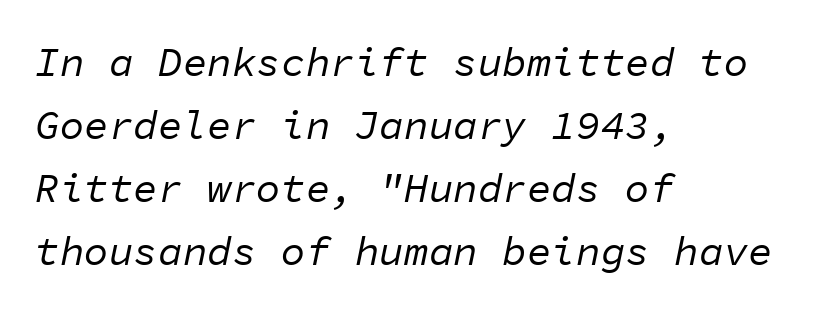
Monospaced: the letters line up in strict vertical columns. The rag falls on the right side of this text block. In terms of letterspacing, this is plain default setting. Is this a heavy cut? Hardly; it is regular or lighter. Whoever set this chose a conventional vertical rhythm.
